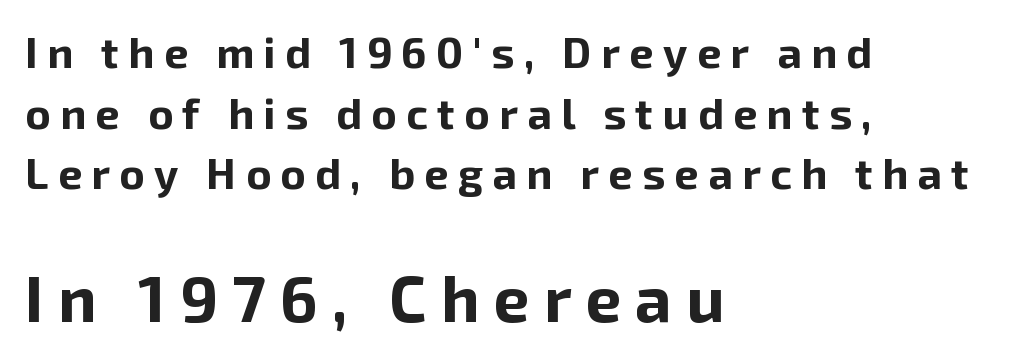
Has an underline been added? It has not. The paragraph shown leans on its left margin. Loose tracking; the words dissolve into strings of separated letters. Proportional: the letters do not fall into vertical columns. The rendering shows plain stroke endings on the letterforms — a sans-serif design. The glyphs have the mass of a bold cut.
